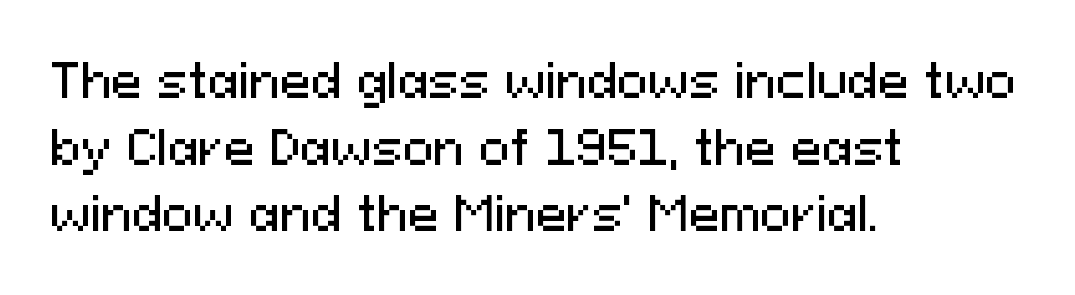
Do the characters align in a grid? No, the font is proportional. The paragraph has a hard left edge and a soft right edge. The rendering uses a moderate line-height, typical for paragraphs. Serif or sans? Sans — the stroke terminals are bare. What stands out about the letter spacing? Nothing — it is the standard amount.
